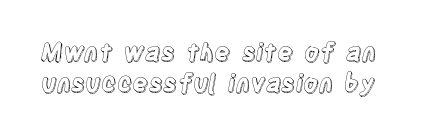
Q: Is the text italic (slanted)? A: Yes.
Q: Is the text underlined? A: No.
Q: Is the spacing between letters normal or unusually wide? A: Normal.
Q: Is the spacing between lines tight, normal or loose? A: Normal.
